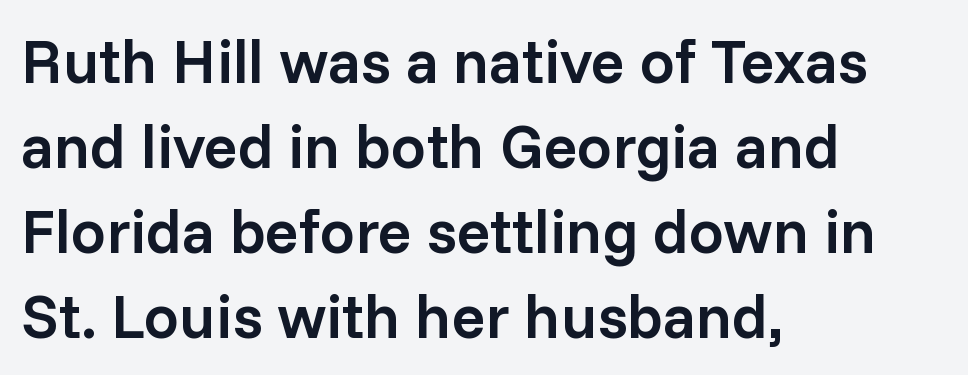
Q: Is the text bold? A: Semi-bold.
Q: Is the text italic (slanted)? A: No, it is upright.
Q: Is the typeface a serif or a sans-serif typeface? A: Sans-serif.
Q: Is the text underlined? A: No.
Q: How is the paragraph aligned? A: Left-aligned.
Q: Is the spacing between letters normal or unusually wide? A: Normal.
Q: Is the spacing between lines tight, normal or loose? A: Normal.
Q: Width (condensed, normal, or wide)? A: Normal.
Q: Stroke contrast? A: Low.
Q: x-height? A: Medium.
Q: Monospaced? A: No.
